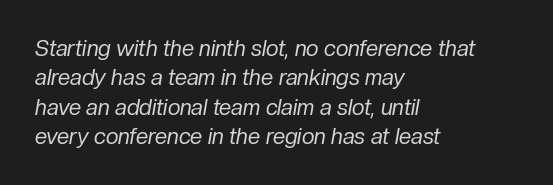
Heft: none added — not bold. The words here are not underlined. Is the block centered? No — it sits flush against the left margin. The whole block is typeset with a tilt. Caption: standard tracking, unaltered.
